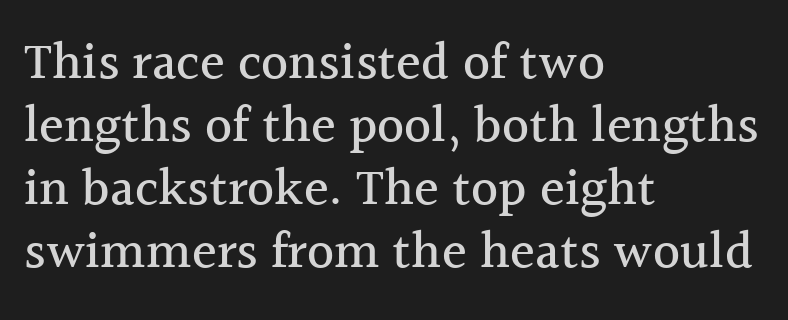
Do the letters lean? They stand straight. The typeface chosen for these lines features serifs. The gaps between neighbouring characters are ordinary and unremarkable. Horizontal alignment here is leftward, the default for most running prose. This sample has the flowing, uneven cadence of proportional lettering. Each row of text sits above clean, open space.
